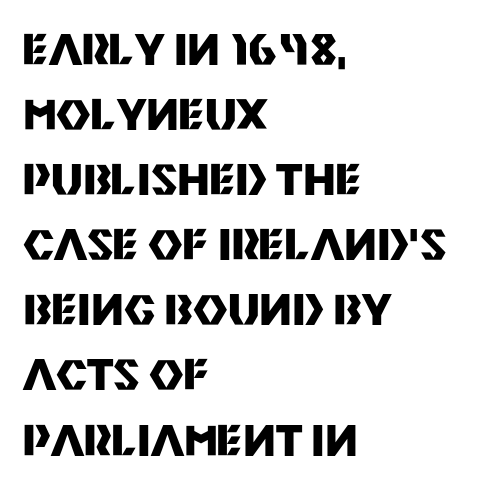
The axis of the letterforms is exactly vertical. These lines are rendered in a variable-pitch font. Does the weight exceed regular? Yes, all the way to bold. This rendering uses left alignment, leaving the right contour irregular.
